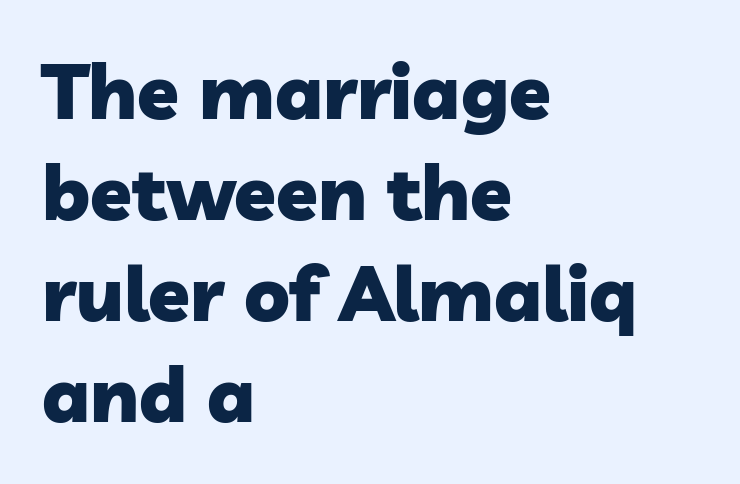
Horizontally, the lines are justified to the leading edge only. A sans-serif font was chosen for this passage. Varying glyph widths throughout — classic text-font behaviour. A bare baseline throughout the passage. Rows of type keep a routine distance in the vertical direction. The gaps between neighbouring characters are ordinary and unremarkable.
